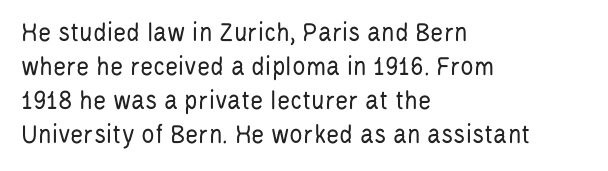
Q: Is the text bold? A: No.
Q: Is the text italic (slanted)? A: No, it is upright.
Q: Is the typeface a serif or a sans-serif typeface? A: Sans-serif.
Q: Is the text underlined? A: No.
Q: How is the paragraph aligned? A: Left-aligned.
Q: Is the spacing between letters normal or unusually wide? A: Normal.
Q: Width (condensed, normal, or wide)? A: Condensed.
Q: Stroke contrast? A: Low.
Q: x-height? A: Large.
Q: Monospaced? A: No.
